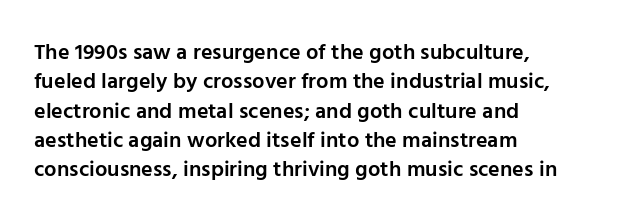
The image shows 22 px text type, upright; set left-aligned, normal line spacing (1.33x), normal letter spacing, not underlined.
